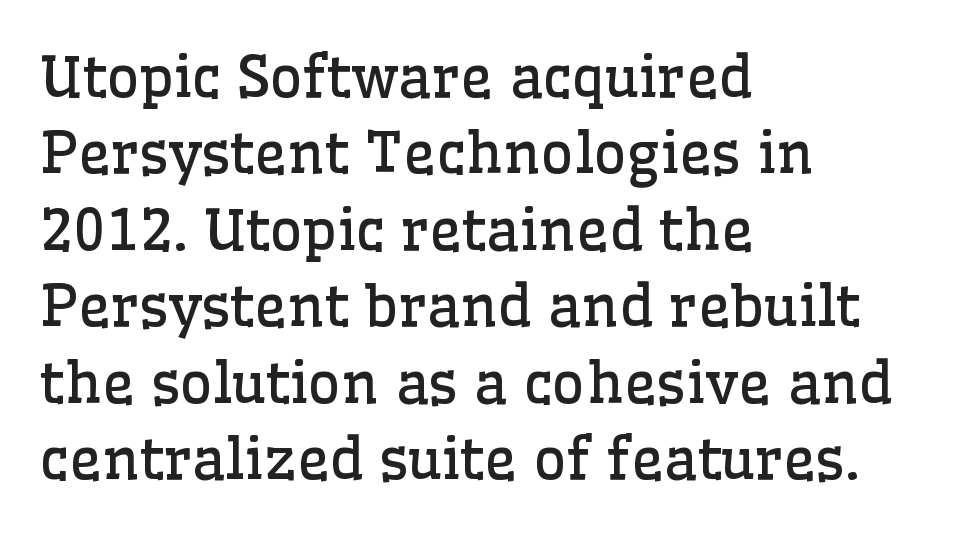
The typesetting does not lean heavy: it is not bold. Every row of glyphs begins at an identical x-position on the left. Regarding serifs, this sample has them. Honestly, the letter spacing is just normal — you wouldn't notice it. Proportional: the letters do not fall into vertical columns. The lettering stays uniformly vertical, giving the passage a roman look.
